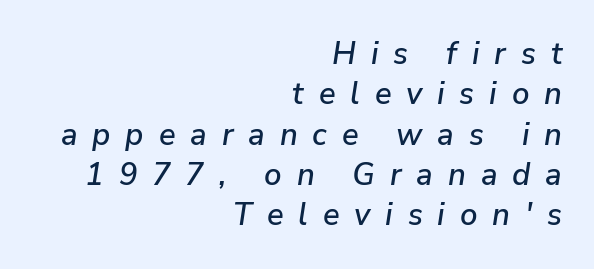
The image shows 31 px text type, italic (leaning right); set right-aligned, normal line spacing (1.3x), unusually wide letter spacing (+0.48 em), not underlined; low stroke contrast and a medium x-height.
